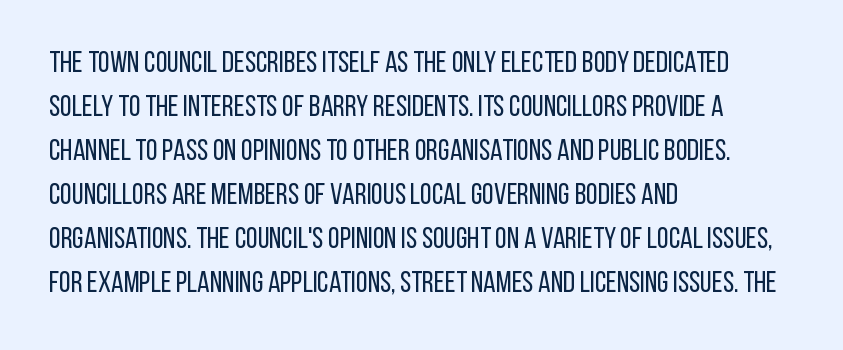
{"serif": "no", "italic": "no", "bold": "no", "weight": "regular", "width": "condensed", "stroke_contrast": "low", "x_height": "large", "monospaced": "no", "underline": "no", "align": "left", "line_spacing": "normal", "line_spacing_ratio": 1.47, "letter_spacing": "normal", "letter_spacing_em": 0.0, "glyph_px": 30}
